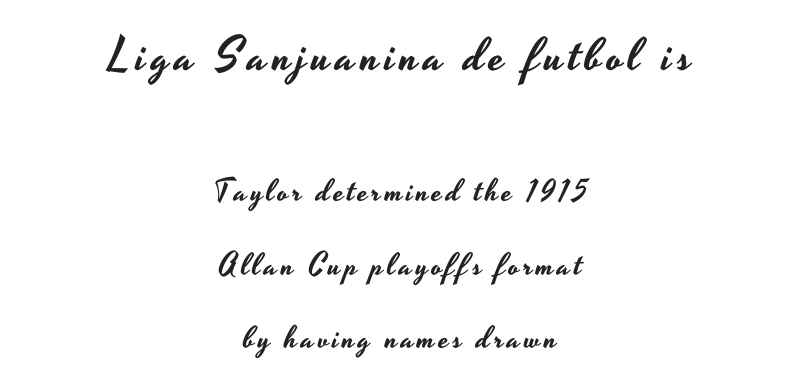
{"serif": "no", "width": "wide", "stroke_contrast": "low", "x_height": "small", "monospaced": "no", "underline": "no", "align": "center", "line_spacing": "loose", "line_spacing_ratio": 2.36, "larger_block": "first", "size_ratio": 1.48, "glyph_px": 46}
